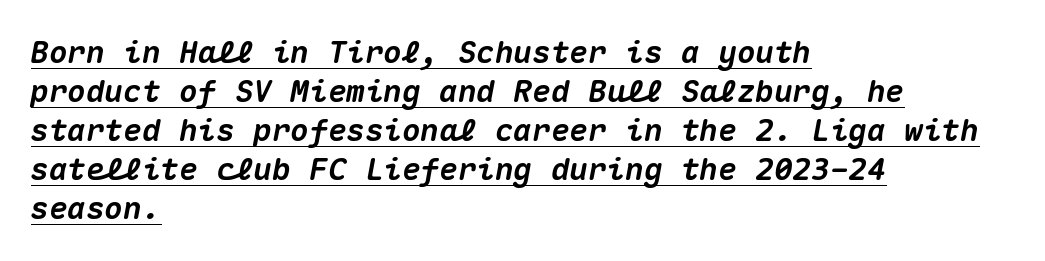
Students, observe the line beneath the letters — that is underlining. Layout note: lines flush left. Every character here occupies the same horizontal width, giving the sample a typewriter-like rhythm. Quick note: interline space is typical. Default kerning and tracking; the words read as compact shapes.
